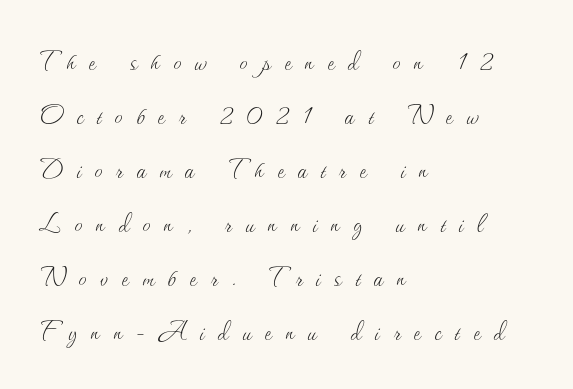
Q: Is the text bold? A: No.
Q: Is the text italic (slanted)? A: Yes.
Q: Is the text underlined? A: No.
Q: How is the paragraph aligned? A: Left-aligned.
Q: Is the spacing between letters normal or unusually wide? A: Unusually wide.
Q: Is the spacing between lines tight, normal or loose? A: Normal.
Q: Width (condensed, normal, or wide)? A: Normal.
Q: Stroke contrast? A: Medium.
Q: x-height? A: Small.
Q: Monospaced? A: No.
